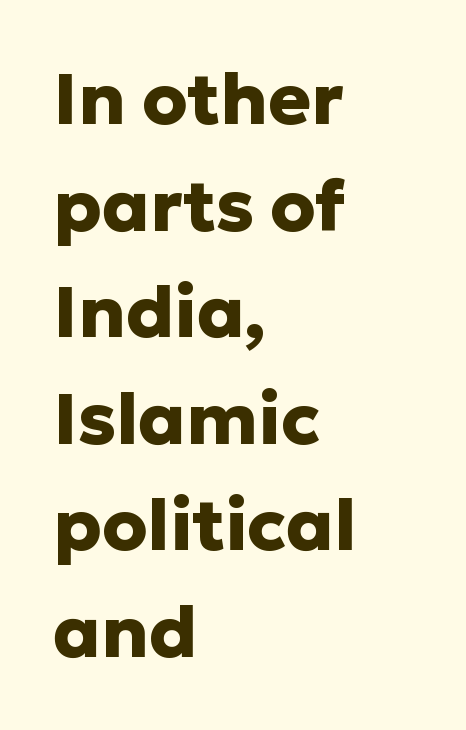
The image shows 72 px heavy sans-serif type, upright; set left-aligned, normal line spacing (1.48x), normal letter spacing, not underlined; low stroke contrast and a medium x-height.
